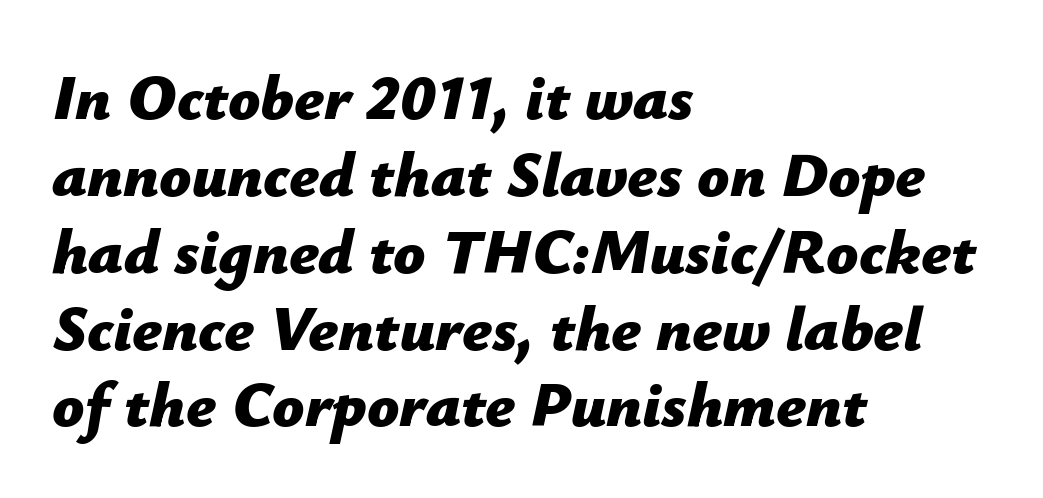
Q: Is the text bold? A: Yes.
Q: Is the text italic (slanted)? A: Yes, it leans right by about 12 degrees.
Q: Is the text underlined? A: No.
Q: How is the paragraph aligned? A: Left-aligned.
Q: Is the spacing between letters normal or unusually wide? A: Normal.
Q: Width (condensed, normal, or wide)? A: Normal.
Q: Stroke contrast? A: Low.
Q: x-height? A: Medium.
Q: Monospaced? A: No.
